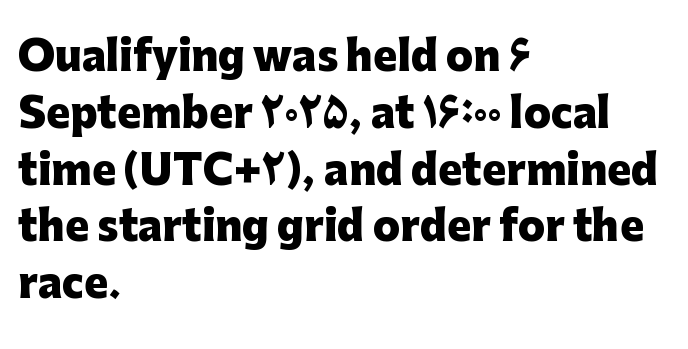
Every stem runs plumb, perpendicular to the baseline. Is this a fixed-width face? No — the glyphs have proportional, varying widths. Short note: letters normally spaced. The face used here has the dense, thick strokes of a bold. Vertical spacing — default. The text was rendered using a sans face with plain stroke endings.
